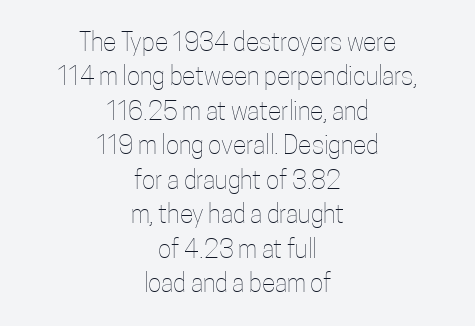
{"italic": "no", "bold": "no", "underline": "no", "align": "center", "line_spacing": "normal", "line_spacing_ratio": 1.38, "letter_spacing": "normal", "letter_spacing_em": 0.0, "glyph_px": 25}
